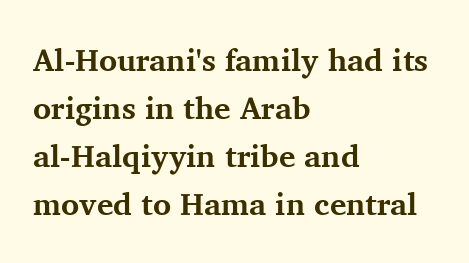
{"serif": "yes", "italic": "no", "bold": "yes", "weight": "bold", "width": "normal", "stroke_contrast": "medium", "x_height": "medium", "monospaced": "no", "underline": "no", "align": "left", "line_spacing": "normal", "line_spacing_ratio": 1.55, "letter_spacing": "normal", "letter_spacing_em": 0.0, "glyph_px": 31}
